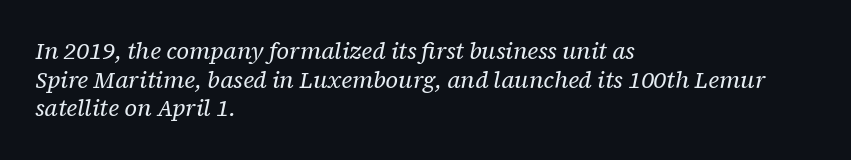
The image shows 23 px text type, italic (leaning right); set left-aligned, line spacing 1.24x, normal letter spacing, not underlined.
